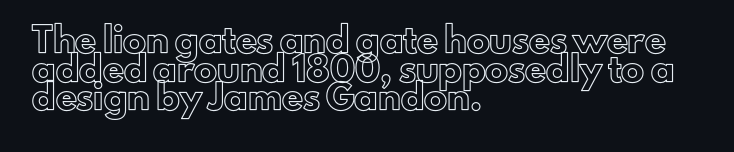
Q: Is the text italic (slanted)? A: No, it is upright.
Q: Is the text underlined? A: No.
Q: How is the paragraph aligned? A: Left-aligned.
Q: Is the spacing between letters normal or unusually wide? A: Normal.
Q: Is the spacing between lines tight, normal or loose? A: Normal.
